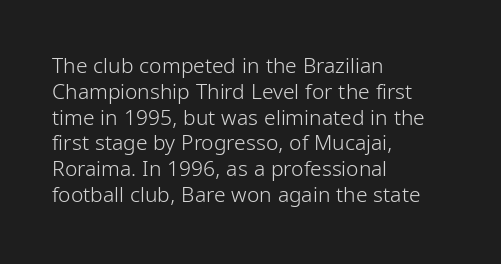
{"italic": "no", "bold": "no", "underline": "no", "align": "left", "line_spacing_ratio": 1.23, "letter_spacing": "normal", "letter_spacing_em": 0.0, "glyph_px": 21}
